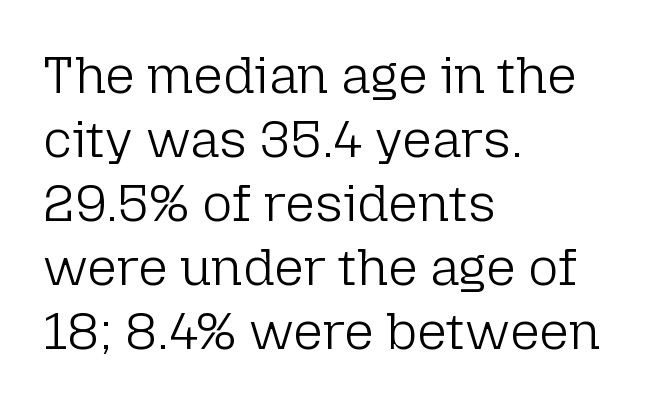
The passage shown is typeset with a sans-serif family. Caption: face not bold, strokes unweighted. Only glyphs here, with clear space below each row. Teacher's note: observe the even left margin — that is flush-left alignment. The passage shown is typed in a proportional face where columns would drift. These lines were composed using upright roman letters.
